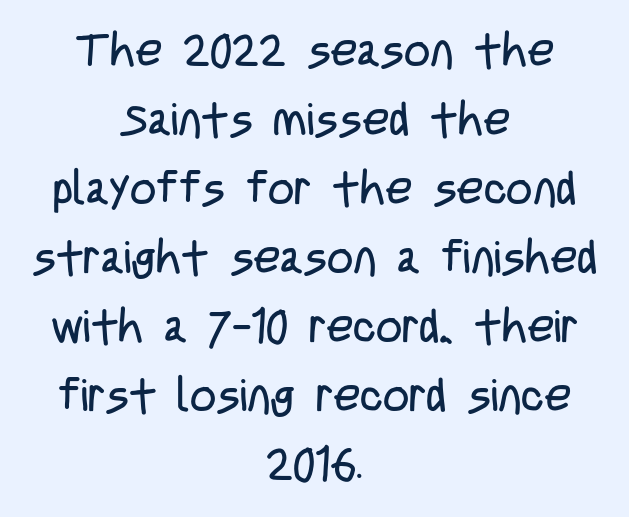
Whoever set this chose a conventional vertical rhythm. Tracking value appears to be zero — textbook default spacing. Each line is balanced around a shared central axis. Check the space under the baseline: it is left empty.
